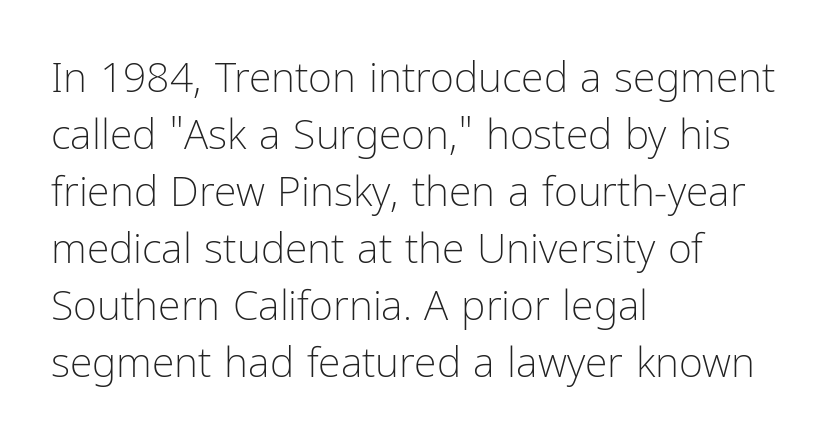
Q: Is the text bold? A: No.
Q: Is the text italic (slanted)? A: No, it is upright.
Q: Is the typeface a serif or a sans-serif typeface? A: Sans-serif.
Q: Is the text underlined? A: No.
Q: How is the paragraph aligned? A: Left-aligned.
Q: Is the spacing between letters normal or unusually wide? A: Normal.
Q: Is the spacing between lines tight, normal or loose? A: Normal.
Q: Width (condensed, normal, or wide)? A: Condensed.
Q: Stroke contrast? A: Low.
Q: x-height? A: Medium.
Q: Monospaced? A: No.
